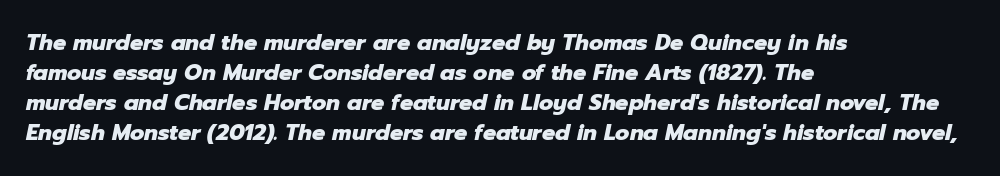
{"italic": "yes", "lean": "right", "slant_degrees": 12, "bold": "yes", "underline": "no", "align": "left", "line_spacing": "normal", "line_spacing_ratio": 1.36, "letter_spacing": "normal", "letter_spacing_em": 0.0, "glyph_px": 22}
